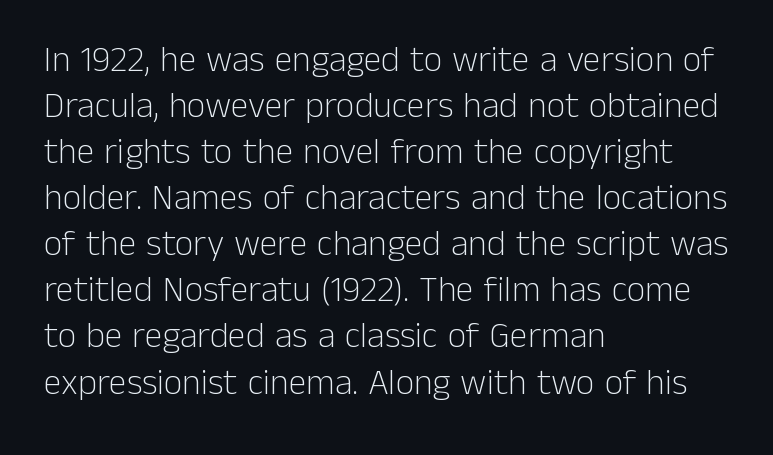
Q: Is the text bold? A: No.
Q: Is the text italic (slanted)? A: No, it is upright.
Q: Is the typeface a serif or a sans-serif typeface? A: Sans-serif.
Q: Is the text underlined? A: No.
Q: How is the paragraph aligned? A: Left-aligned.
Q: Is the spacing between letters normal or unusually wide? A: Normal.
Q: Is the spacing between lines tight, normal or loose? A: Normal.
Q: Width (condensed, normal, or wide)? A: Normal.
Q: Stroke contrast? A: Low.
Q: x-height? A: Medium.
Q: Monospaced? A: No.
